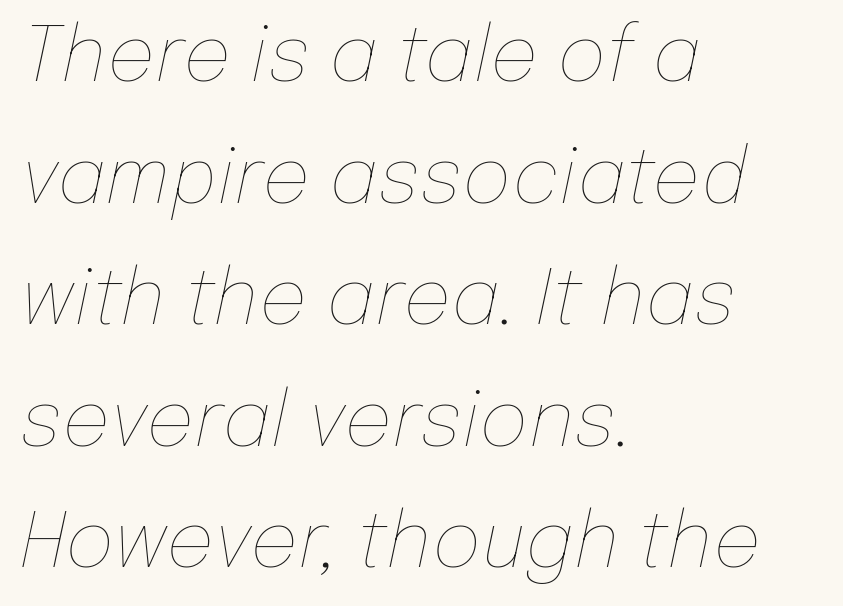
The font is comparable to plain body text, perhaps lighter. The whole block is typeset with a tilt. Short note: letters normally spaced. Check under the words: just untouched page.
